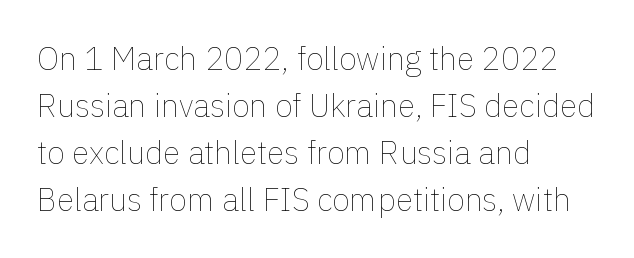
{"italic": "no", "bold": "no", "weight": "thin", "width": "normal", "x_height": "medium", "monospaced": "no", "underline": "no", "align": "left", "line_spacing": "normal", "line_spacing_ratio": 1.47, "letter_spacing": "normal", "letter_spacing_em": 0.0, "glyph_px": 32}
